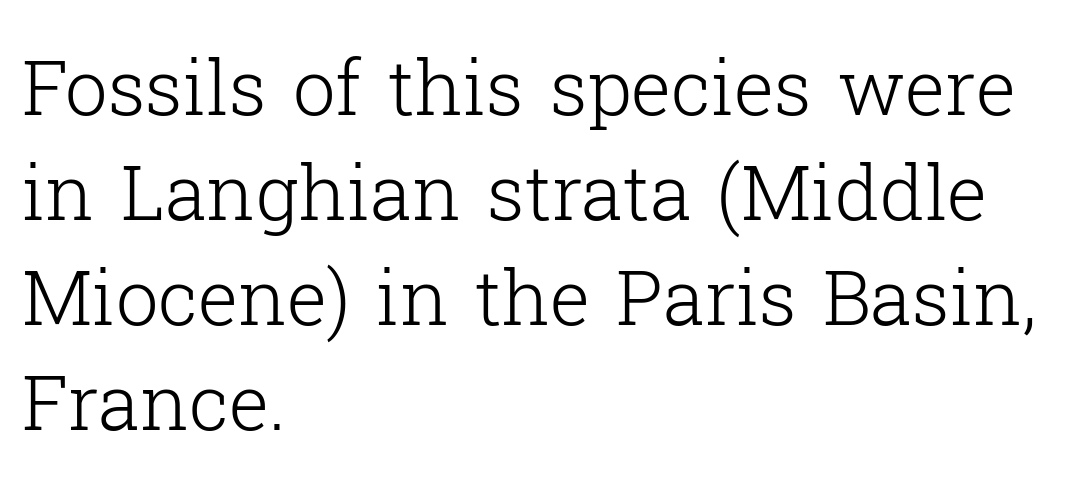
{"serif": "yes", "italic": "no", "bold": "no", "weight": "light", "width": "normal", "stroke_contrast": "low", "x_height": "medium", "monospaced": "no", "underline": "no", "align": "left", "line_spacing": "normal", "line_spacing_ratio": 1.38, "letter_spacing": "normal", "letter_spacing_em": 0.0, "glyph_px": 76}
